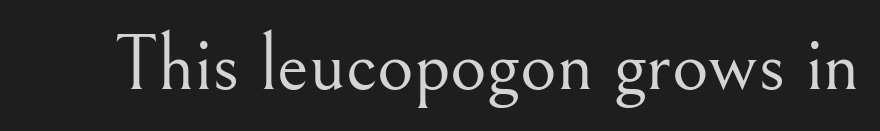
{"serif": "yes", "italic": "no", "bold": "no", "weight": "light", "width": "normal", "stroke_contrast": "medium", "x_height": "small", "monospaced": "no", "underline": "no", "letter_spacing": "normal", "letter_spacing_em": 0.0, "glyph_px": 79}
